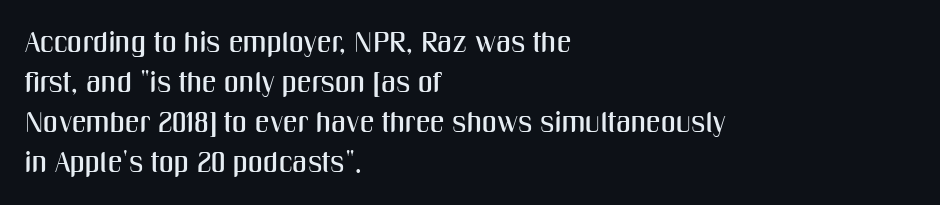
Q: Is the text italic (slanted)? A: No, it is upright.
Q: Is the typeface a serif or a sans-serif typeface? A: Sans-serif.
Q: Is the text underlined? A: No.
Q: How is the paragraph aligned? A: Left-aligned.
Q: Is the spacing between letters normal or unusually wide? A: Normal.
Q: Is the spacing between lines tight, normal or loose? A: Normal.
Q: Width (condensed, normal, or wide)? A: Condensed.
Q: Stroke contrast? A: Medium.
Q: x-height? A: Medium.
Q: Monospaced? A: No.
